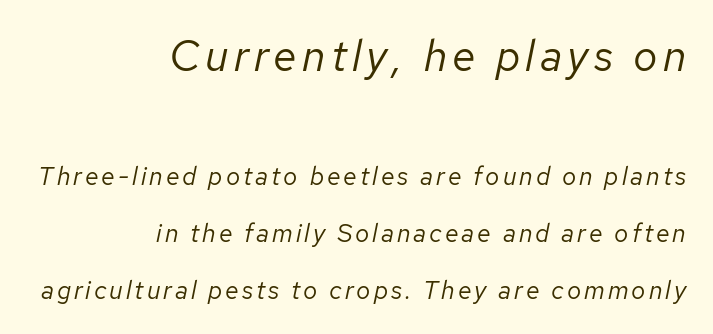
Q: Is the text bold? A: No.
Q: Is the text italic (slanted)? A: Yes, it leans right by about 12 degrees.
Q: Is the text underlined? A: No.
Q: How is the paragraph aligned? A: Right-aligned.
Q: Is the spacing between lines tight, normal or loose? A: Loose.
Q: Which block of text is set in a larger size, the first (top) or the second (bottom)? A: The first (top) one.
Q: Width (condensed, normal, or wide)? A: Normal.
Q: Stroke contrast? A: Low.
Q: x-height? A: Medium.
Q: Monospaced? A: No.
